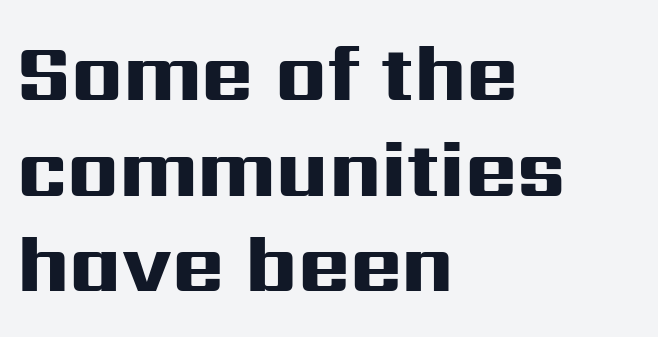
{"serif": "no", "italic": "no", "bold": "yes", "weight": "heavy", "width": "wide", "stroke_contrast": "high", "x_height": "medium", "monospaced": "no", "underline": "no", "align": "left", "line_spacing_ratio": 1.21, "letter_spacing": "normal", "letter_spacing_em": 0.0, "glyph_px": 79}
